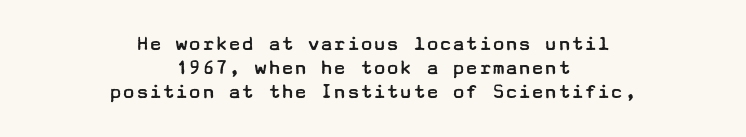
Q: Is the text bold? A: No.
Q: Is the text italic (slanted)? A: No, it is upright.
Q: Is the text underlined? A: No.
Q: How is the paragraph aligned? A: Centered.
Q: Is the spacing between letters normal or unusually wide? A: Normal.
Q: Is the spacing between lines tight, normal or loose? A: Tight.
